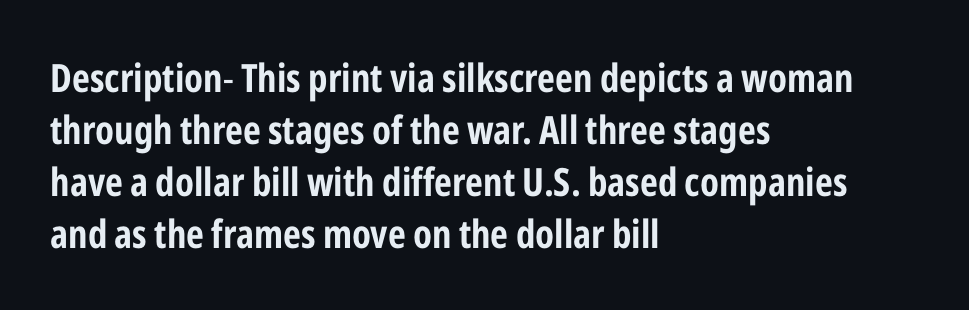
{"serif": "no", "italic": "no", "width": "condensed", "stroke_contrast": "low", "x_height": "medium", "monospaced": "no", "underline": "no", "align": "left", "line_spacing": "normal", "line_spacing_ratio": 1.33, "letter_spacing": "normal", "letter_spacing_em": 0.0, "glyph_px": 39}
